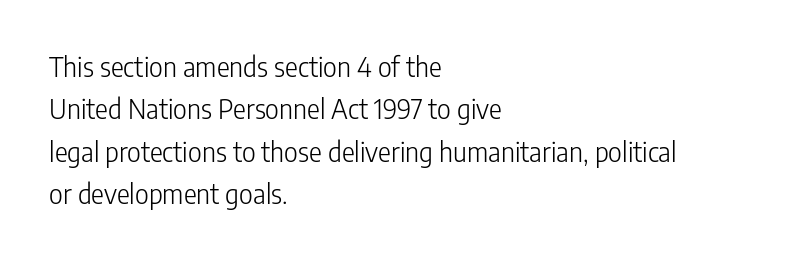
{"italic": "no", "bold": "no", "underline": "no", "align": "left", "line_spacing": "normal", "line_spacing_ratio": 1.57, "letter_spacing": "normal", "letter_spacing_em": 0.0, "glyph_px": 27}
